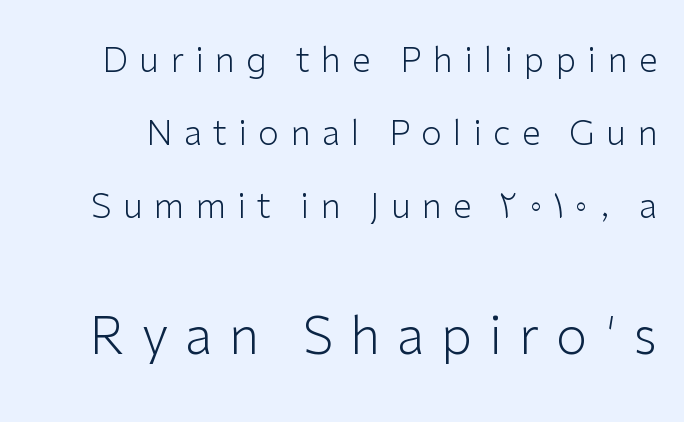
The image shows 51 px light sans-serif type, upright; set loose line spacing (2.14x), unusually wide letter spacing (+0.33 em), not underlined; the second (bottom) block is 1.5x larger; low stroke contrast and a medium x-height.
